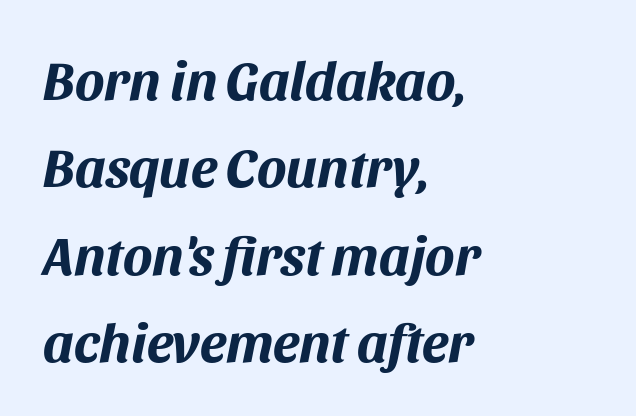
Q: Is the text bold? A: Yes.
Q: Is the text italic (slanted)? A: Yes, it leans right by about 11 degrees.
Q: Is the text underlined? A: No.
Q: How is the paragraph aligned? A: Left-aligned.
Q: Is the spacing between letters normal or unusually wide? A: Normal.
Q: Is the spacing between lines tight, normal or loose? A: Normal.
Q: Width (condensed, normal, or wide)? A: Normal.
Q: Stroke contrast? A: Medium.
Q: x-height? A: Large.
Q: Monospaced? A: No.
